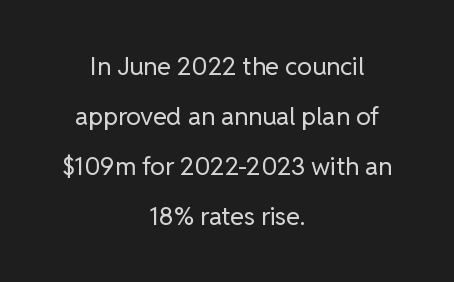
{"italic": "no", "bold": "no", "underline": "no", "align": "center", "line_spacing": "loose", "line_spacing_ratio": 2.0, "letter_spacing": "normal", "letter_spacing_em": 0.0, "glyph_px": 25}
